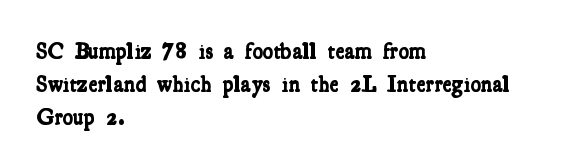
The words here are not underlined. The gaps between neighbouring characters are ordinary and unremarkable. The strokes are fattened all the way to bold. Summary of vertical rhythm: regular, with standard interline spacing. The paragraph has a hard left edge and a soft right edge.
